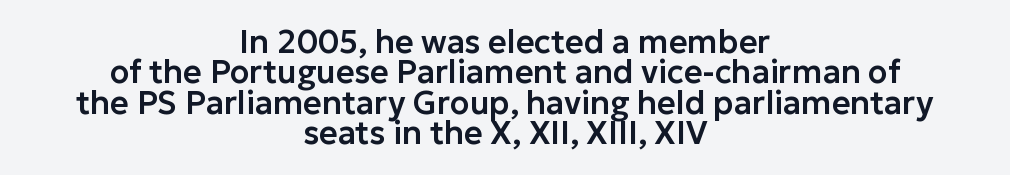
This is sans-serif lettering, the kind often seen on screens and signage. This rendering uses center alignment, leaving both contours irregular but symmetric. The axis of the letterforms is exactly vertical. This sample has the flowing, uneven cadence of proportional lettering. Plain, unruled lines of type.
